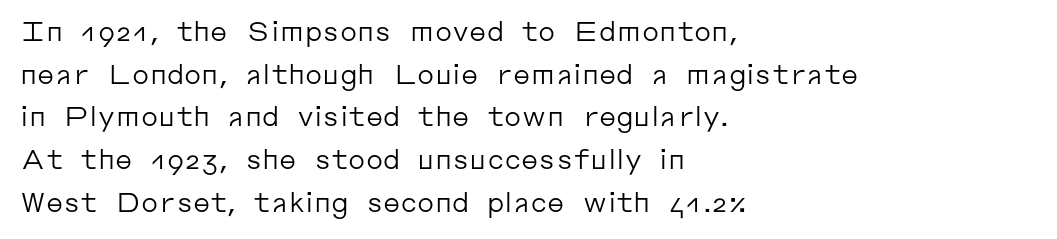
The image shows 27 px text type, upright; set left-aligned, normal line spacing (1.58x), normal letter spacing, not underlined.
